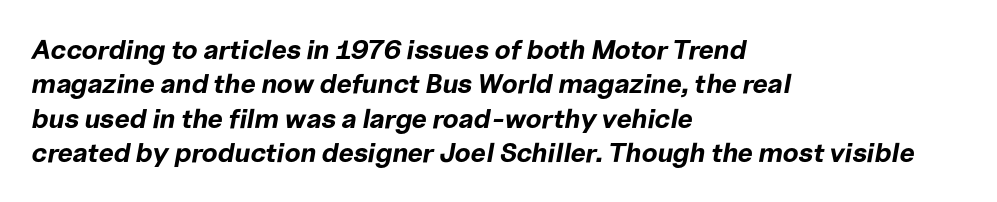
The image shows 27 px bold type, italic (leaning right); set left-aligned, normal line spacing (1.27x), normal letter spacing, not underlined.
